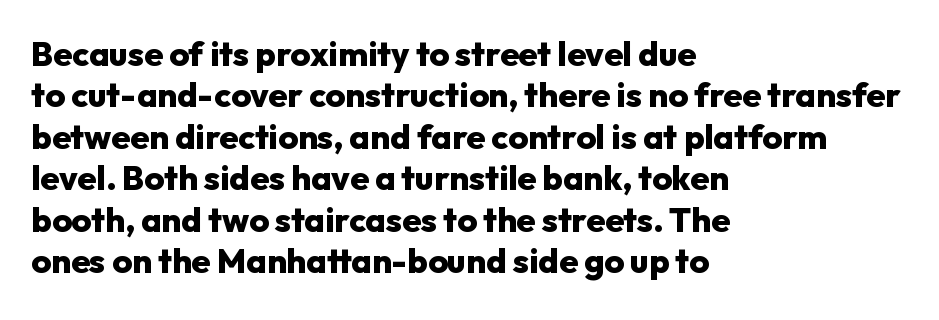
{"serif": "no", "italic": "no", "bold": "yes", "weight": "heavy", "width": "normal", "stroke_contrast": "low", "x_height": "medium", "monospaced": "no", "underline": "no", "align": "left", "line_spacing_ratio": 1.22, "letter_spacing": "normal", "letter_spacing_em": 0.0, "glyph_px": 34}
